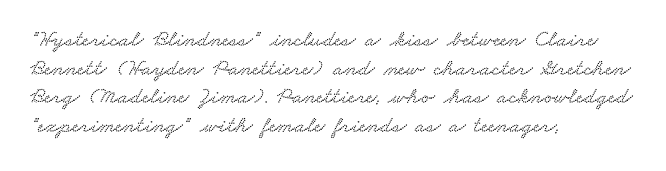
Q: Is the text underlined? A: No.
Q: How is the paragraph aligned? A: Left-aligned.
Q: Is the spacing between letters normal or unusually wide? A: Normal.
Q: Is the spacing between lines tight, normal or loose? A: Normal.
